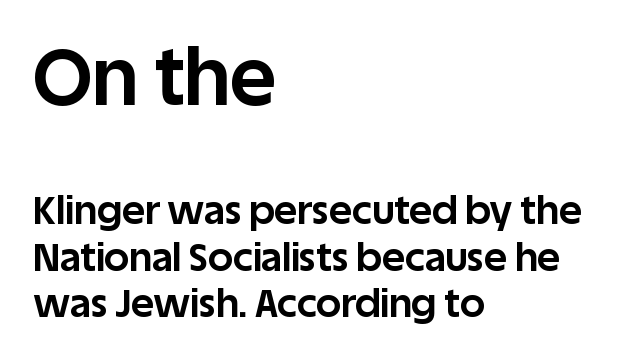
Q: Is the text bold? A: Yes.
Q: Is the text italic (slanted)? A: No, it is upright.
Q: Is the typeface a serif or a sans-serif typeface? A: Sans-serif.
Q: Is the text underlined? A: No.
Q: How is the paragraph aligned? A: Left-aligned.
Q: Is the spacing between letters normal or unusually wide? A: Normal.
Q: Which block of text is set in a larger size, the first (top) or the second (bottom)? A: The first (top) one.
Q: Width (condensed, normal, or wide)? A: Normal.
Q: Stroke contrast? A: Low.
Q: x-height? A: Large.
Q: Monospaced? A: No.
